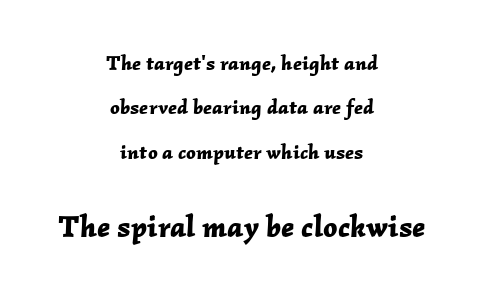
Standard letterfit; no display-style spreading of the glyphs. Slanted lettering throughout. Weight check: bold — yes, fully. Check the space under the baseline: it is left empty. Teacher's note: observe the equal gaps on both sides — that is centered alignment. A great deal of white space separates one row of letters from the next.
